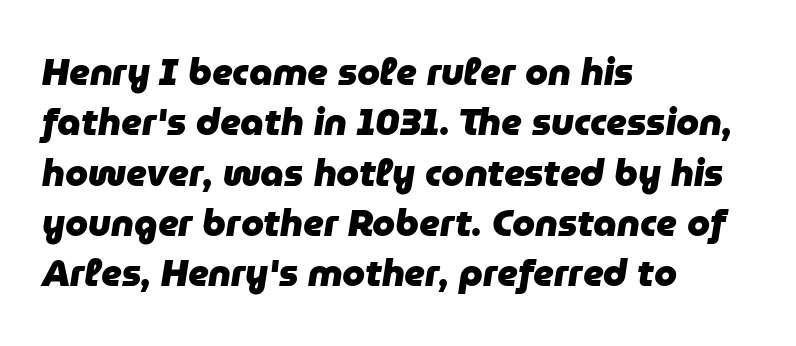
Heavy, bold letterforms. The typography opts for an oblique posture over an upright one. This sample keeps an unexceptional amount of space between lines. The lines are quadded left.
